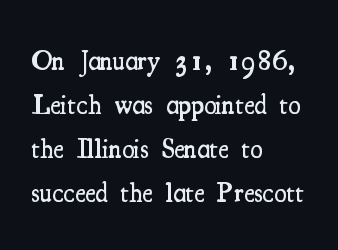
The image shows 28 px semibold, condensed serif type, upright; set left-aligned, normal line spacing (1.57x), normal letter spacing, not underlined; medium stroke contrast and a small x-height.
